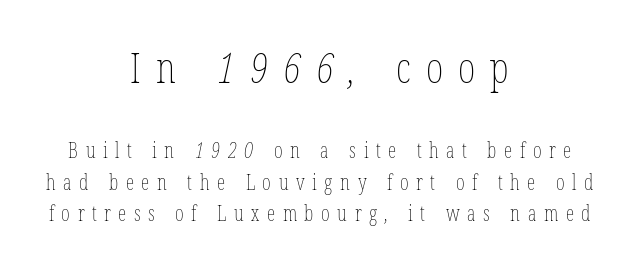
{"bold": "no", "weight": "thin", "width": "condensed", "stroke_contrast": "low", "x_height": "medium", "monospaced": "no", "underline": "no", "align": "center", "line_spacing": "normal", "line_spacing_ratio": 1.51, "letter_spacing": "wide", "letter_spacing_em": 0.36, "larger_block": "first", "size_ratio": 2.0, "glyph_px": 42}
